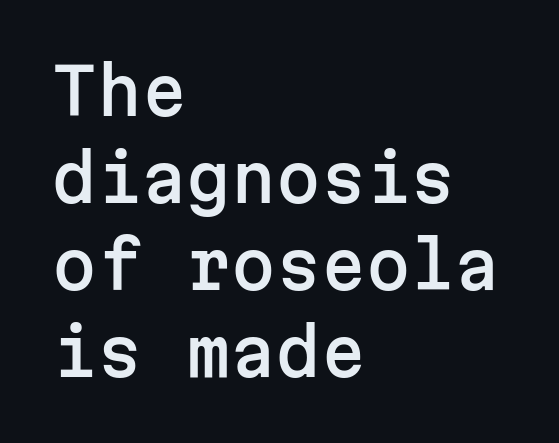
The image shows 64 px sans-serif type, upright, monospaced; set left-aligned, normal line spacing (1.36x), normal letter spacing, not underlined; low stroke contrast and a medium x-height.
